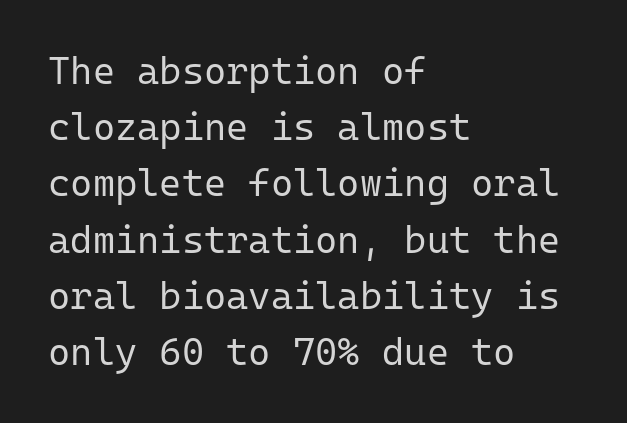
The image shows 38 px regular-weight sans-serif type, upright, monospaced; set left-aligned, normal line spacing (1.48x), normal letter spacing, not underlined; low stroke contrast and a medium x-height.
